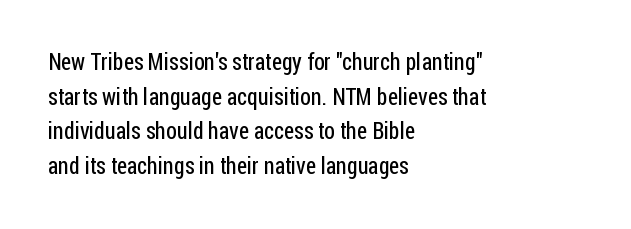
{"italic": "no", "bold": "no", "underline": "no", "align": "left", "line_spacing": "normal", "line_spacing_ratio": 1.51, "letter_spacing": "normal", "letter_spacing_em": 0.0, "glyph_px": 23}
